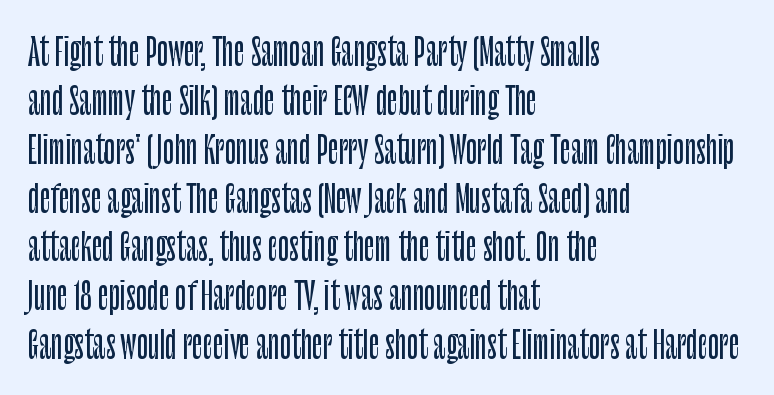
The image shows 37 px condensed sans-serif type, upright; set left-aligned, normal line spacing (1.32x), normal letter spacing, not underlined; low stroke contrast and a large x-height.
